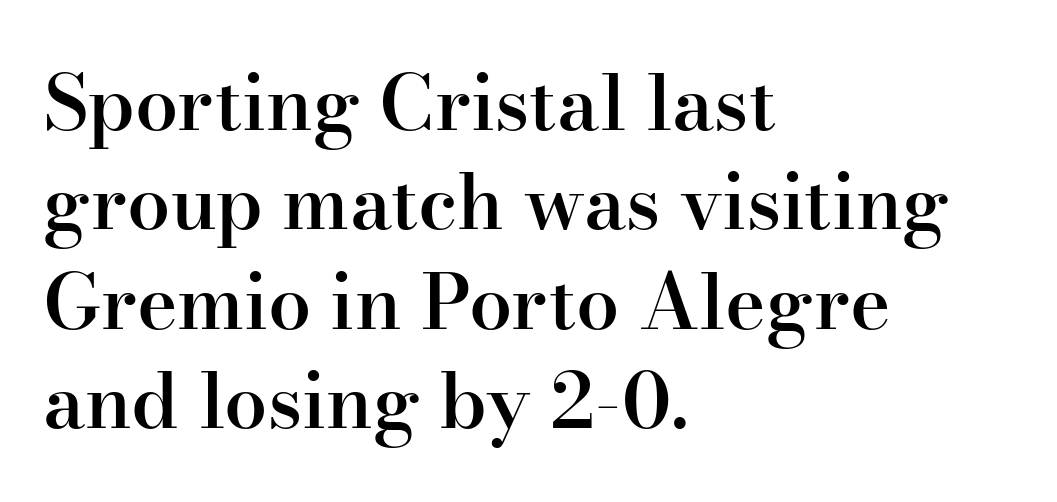
Q: Is the text bold? A: Semi-bold.
Q: Is the text italic (slanted)? A: No, it is upright.
Q: Is the typeface a serif or a sans-serif typeface? A: Serif.
Q: Is the text underlined? A: No.
Q: How is the paragraph aligned? A: Left-aligned.
Q: Is the spacing between letters normal or unusually wide? A: Normal.
Q: Is the spacing between lines tight, normal or loose? A: Normal.
Q: Width (condensed, normal, or wide)? A: Normal.
Q: Stroke contrast? A: High.
Q: x-height? A: Small.
Q: Monospaced? A: No.
